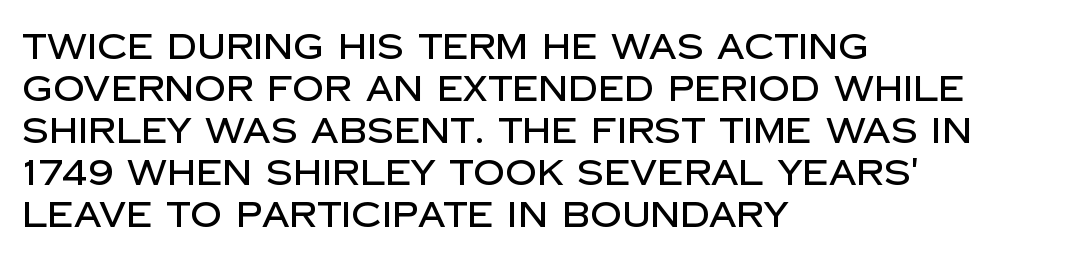
Looks like regular typesetting: each glyph gets only the width it needs. All the whitespace from short lines collects on the right. Nope, no serifs anywhere on these letters. Glance below the letters and you will spot only blank space. Compared with typical body copy, the letter spacing here is the same.
